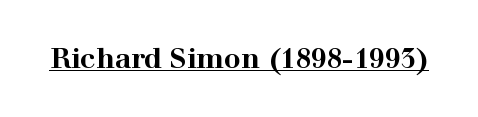
Q: Is the text bold? A: Yes.
Q: Is the text italic (slanted)? A: No, it is upright.
Q: Is the typeface a serif or a sans-serif typeface? A: Serif.
Q: Is the text underlined? A: Yes.
Q: Is the spacing between letters normal or unusually wide? A: Normal.
Q: Width (condensed, normal, or wide)? A: Wide.
Q: Stroke contrast? A: High.
Q: x-height? A: Medium.
Q: Monospaced? A: No.
